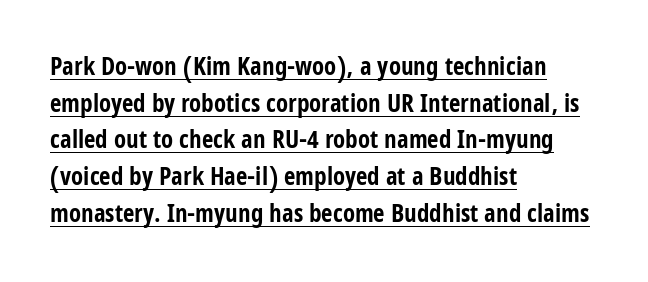
Caption: lettering with a line underneath. Alignment: flush left. In terms of leading, this rendering sits right in the middle. Students, note that the glyphs here touch the page at normal intervals. You'd pick this weight for a headline — it's a proper bold.
